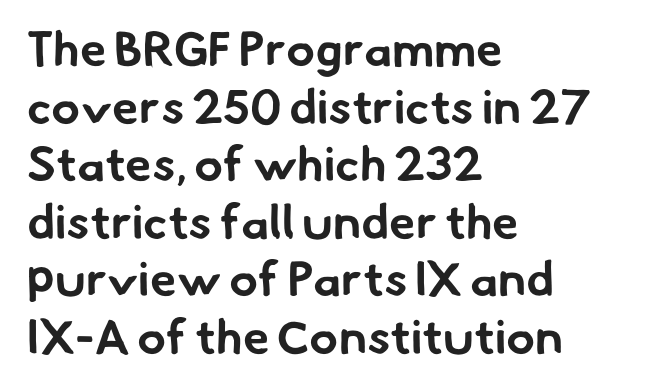
Characters follow at the spacing the type designer built in. Compared with a centered layout, this one pins lines to the left instead. Looks like regular typesetting: each glyph gets only the width it needs. Pretty heavy lettering here — definitely bold. Is this a sans? Yes — the strokes have no serifs.
